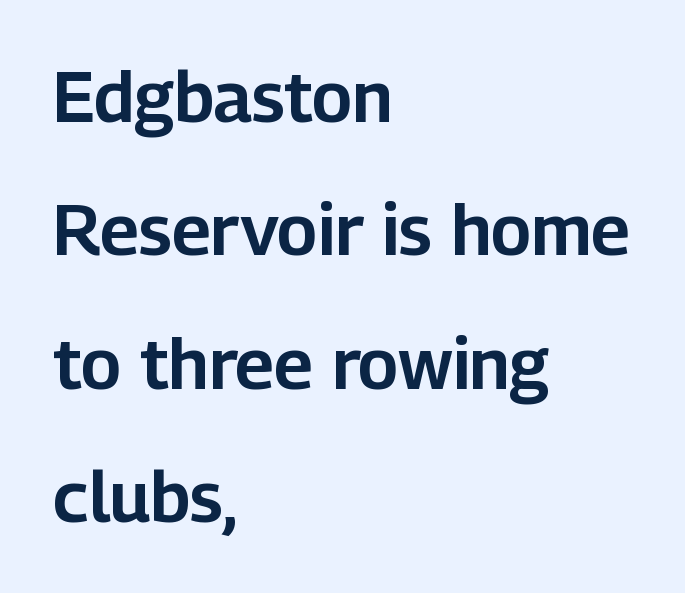
The image shows 71 px sans-serif type, upright; set left-aligned, line spacing 1.88x, normal letter spacing, not underlined; low stroke contrast and a medium x-height.
